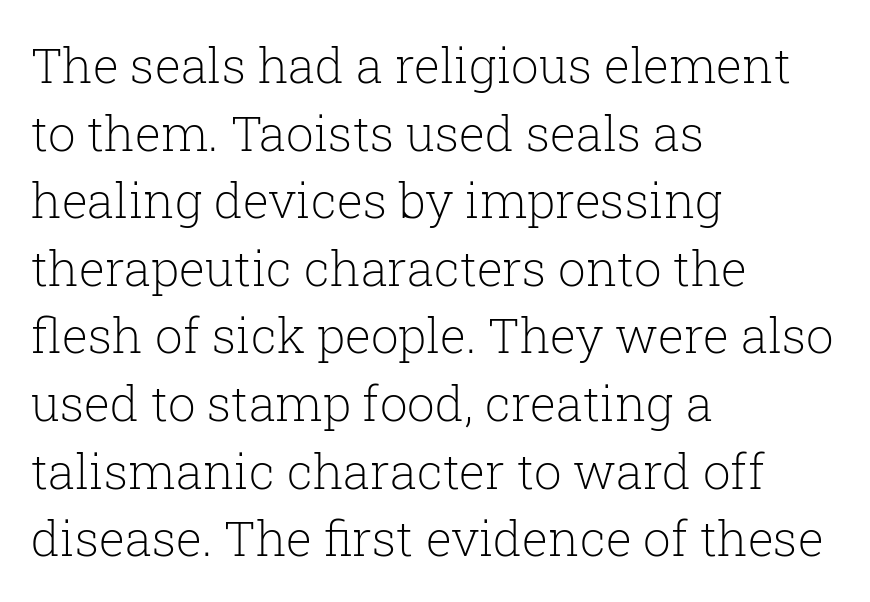
Q: Is the text bold? A: No.
Q: Is the text italic (slanted)? A: No, it is upright.
Q: Is the typeface a serif or a sans-serif typeface? A: Serif.
Q: Is the text underlined? A: No.
Q: How is the paragraph aligned? A: Left-aligned.
Q: Is the spacing between letters normal or unusually wide? A: Normal.
Q: Is the spacing between lines tight, normal or loose? A: Normal.
Q: Width (condensed, normal, or wide)? A: Normal.
Q: Stroke contrast? A: Low.
Q: x-height? A: Medium.
Q: Monospaced? A: No.
